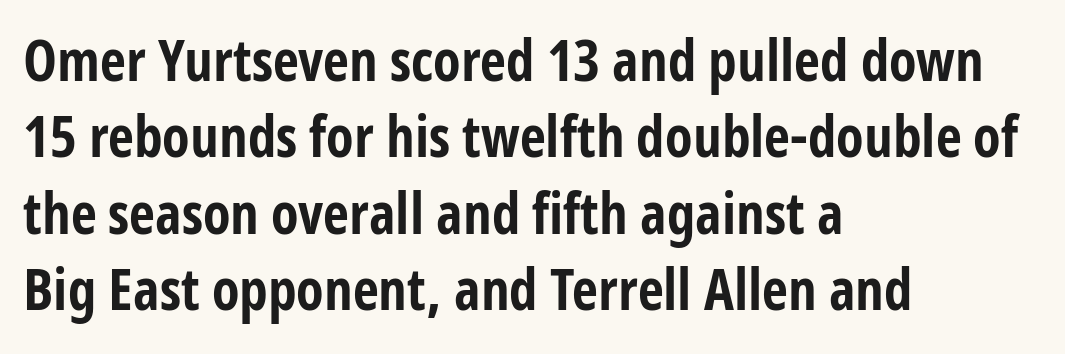
Strokes here are thick enough to call this a true bold. The passage shown is typeset with a sans-serif family. Rendered with straight, roman letterforms. Notice how descenders clear the ascenders below comfortably — that's standard leading. The rendering uses natural spacing where letterforms have individual widths. Underlining? Definitely not there.
